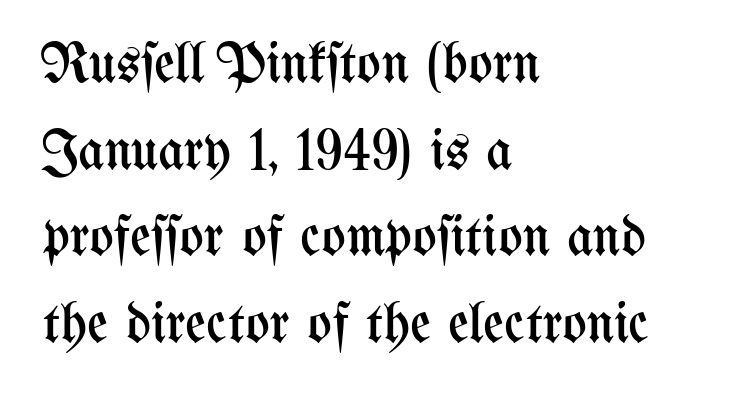
{"italic": "no", "bold": "no", "weight": "regular", "width": "condensed", "stroke_contrast": "medium", "x_height": "medium", "monospaced": "no", "underline": "no", "align": "left", "line_spacing": "normal", "line_spacing_ratio": 1.52, "letter_spacing": "normal", "letter_spacing_em": 0.0, "glyph_px": 57}
